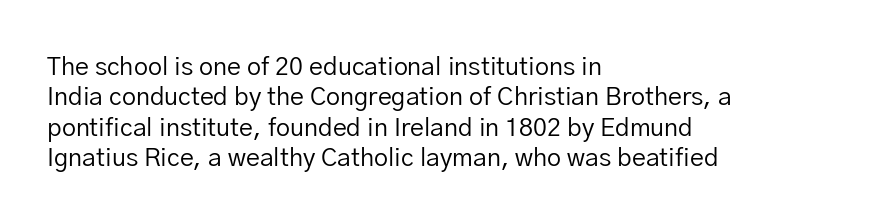
{"italic": "no", "bold": "no", "underline": "no", "align": "left", "line_spacing_ratio": 1.22, "letter_spacing": "normal", "letter_spacing_em": 0.0, "glyph_px": 25}
